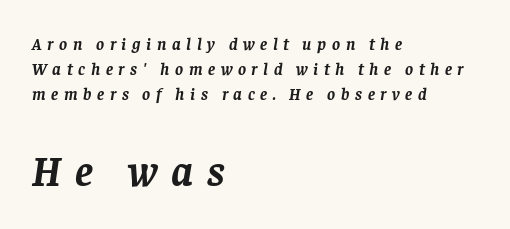
Q: Is the text bold? A: Yes.
Q: Is the text italic (slanted)? A: Yes, it leans right by about 8 degrees.
Q: Is the typeface a serif or a sans-serif typeface? A: Serif.
Q: Is the text underlined? A: No.
Q: How is the paragraph aligned? A: Left-aligned.
Q: Is the spacing between letters normal or unusually wide? A: Unusually wide.
Q: Is the spacing between lines tight, normal or loose? A: Normal.
Q: Which block of text is set in a larger size, the first (top) or the second (bottom)? A: The second (bottom) one.
Q: Width (condensed, normal, or wide)? A: Normal.
Q: Stroke contrast? A: Low.
Q: x-height? A: Large.
Q: Monospaced? A: No.
